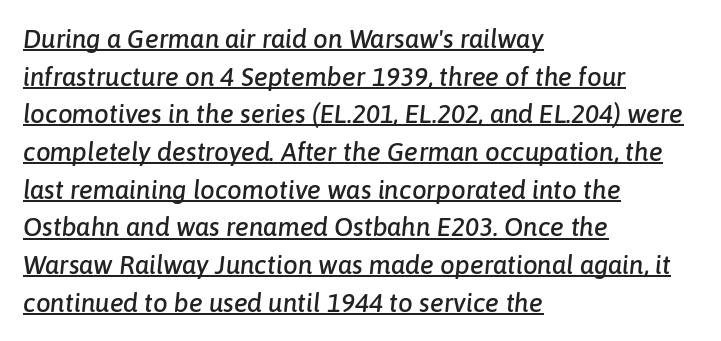
The image shows 26 px text type, italic (leaning right); set left-aligned, normal line spacing (1.45x), normal letter spacing, underlined.
